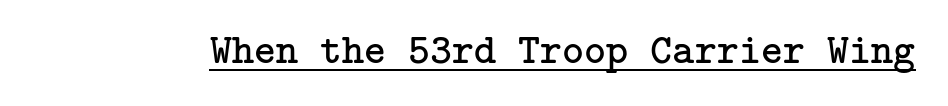
The image shows 42 px regular-weight serif type, upright; set normal letter spacing, underlined; low stroke contrast and a medium x-height.
